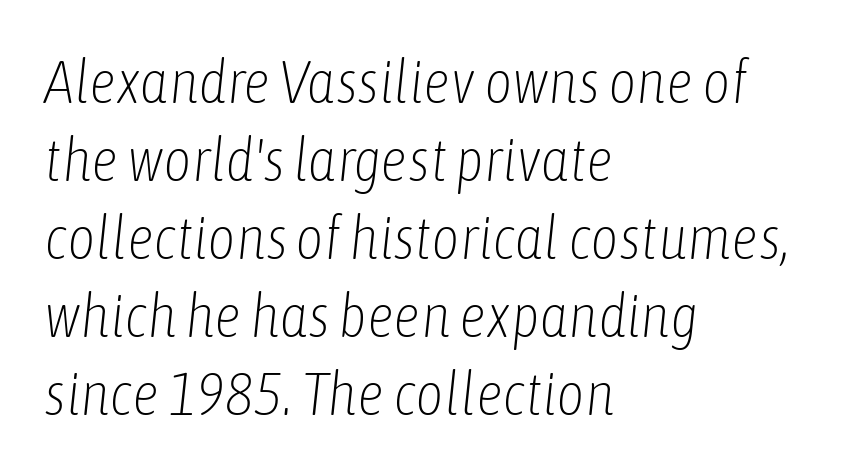
The letterforms sit at book weight or below. Baseline-to-baseline distance is the conventional proportion of letter height. Note the varied advance widths — an 'i' is clearly narrower than an 'm'. Unmarked baselines from the first word to the last. Is the type slanted? Yes — the strokes lean at a clear angle.
